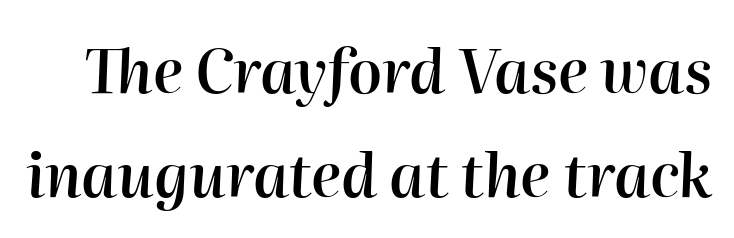
The image shows 60 px semibold type, italic (leaning right); set line spacing 1.73x, normal letter spacing, not underlined; high stroke contrast and a medium x-height.
